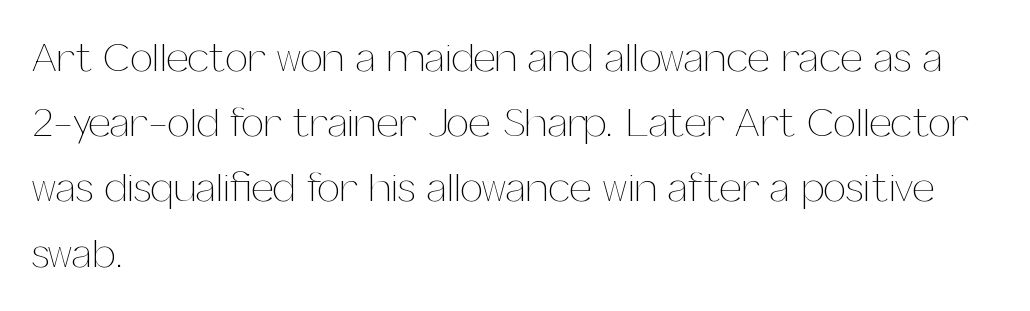
The image shows 41 px thin type, upright; set left-aligned, normal line spacing (1.59x), normal letter spacing, not underlined; medium stroke contrast and a medium x-height.
